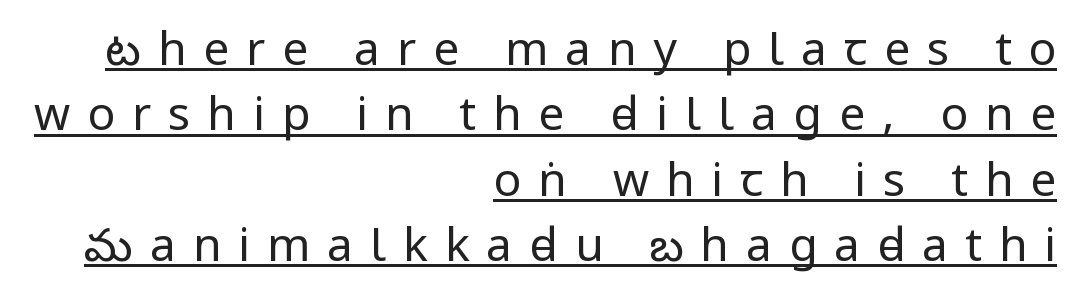
Teacher's note: observe the even right margin — that is flush-right alignment. Font category for this specimen: sans-serif. The designer left line spacing at the default. Vertical stems look standard width or narrower in stroke. This is underlined copy, the kind a proofreader might mark for attention.
